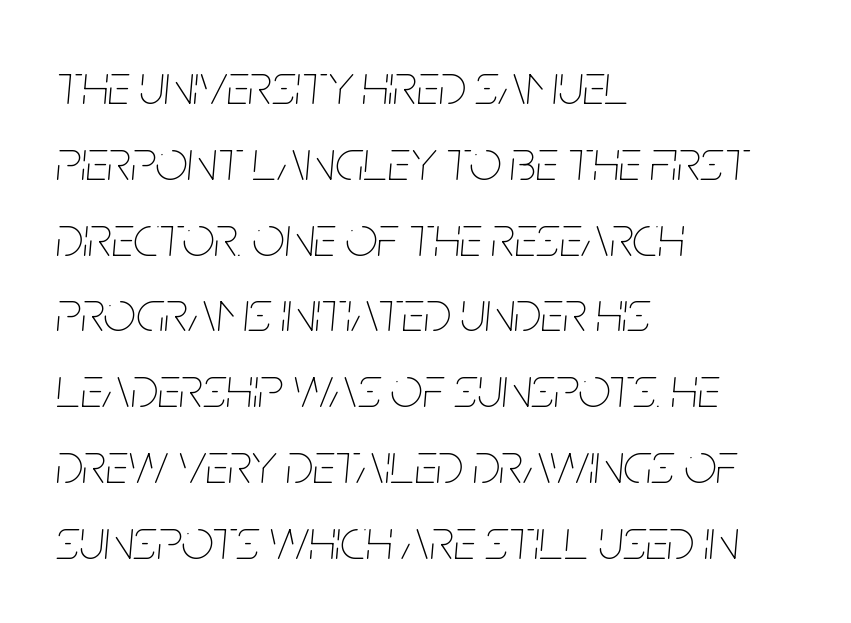
This reads as an unemphasized weight, regular at the heaviest. Here the designer chose a conventional face with non-uniform glyph widths. Between one letter and the next there's only the usual sliver of space. These lines were composed using italics.
